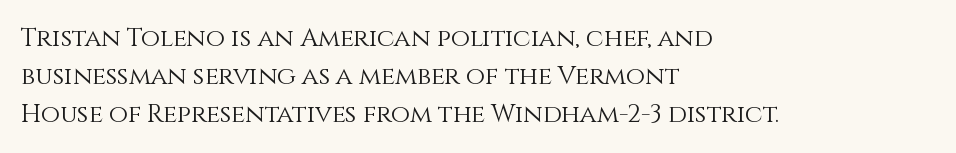
Q: Is the text bold? A: No.
Q: Is the text italic (slanted)? A: No, it is upright.
Q: Is the text underlined? A: No.
Q: How is the paragraph aligned? A: Left-aligned.
Q: Is the spacing between letters normal or unusually wide? A: Normal.
Q: Is the spacing between lines tight, normal or loose? A: Normal.
